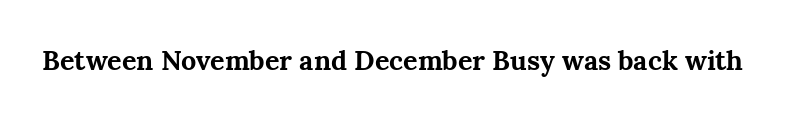
The image shows 27 px bold type, upright; set normal letter spacing, not underlined.
